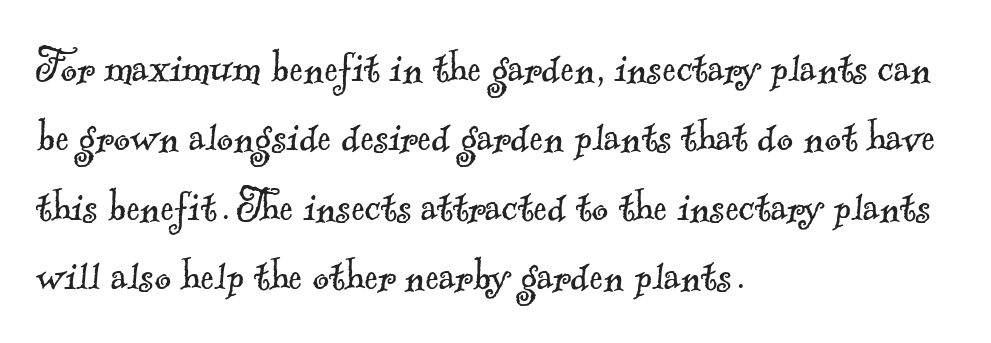
Q: Is the text bold? A: No.
Q: Is the typeface a serif or a sans-serif typeface? A: Serif.
Q: Is the text underlined? A: No.
Q: How is the paragraph aligned? A: Left-aligned.
Q: Is the spacing between letters normal or unusually wide? A: Normal.
Q: Is the spacing between lines tight, normal or loose? A: Normal.
Q: Width (condensed, normal, or wide)? A: Normal.
Q: x-height? A: Small.
Q: Monospaced? A: No.
